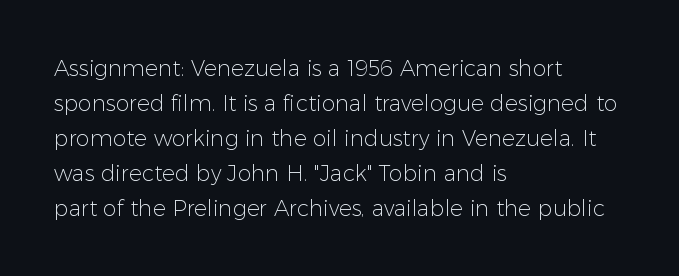
{"italic": "no", "bold": "no", "underline": "no", "align": "left", "line_spacing": "normal", "line_spacing_ratio": 1.59, "letter_spacing": "normal", "letter_spacing_em": 0.0, "glyph_px": 22}
